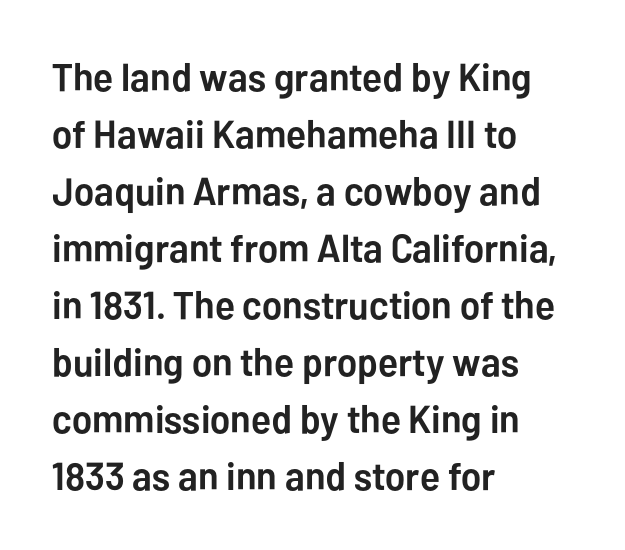
Q: Is the text bold? A: Yes.
Q: Is the text italic (slanted)? A: No, it is upright.
Q: Is the typeface a serif or a sans-serif typeface? A: Sans-serif.
Q: Is the text underlined? A: No.
Q: How is the paragraph aligned? A: Left-aligned.
Q: Is the spacing between letters normal or unusually wide? A: Normal.
Q: Is the spacing between lines tight, normal or loose? A: Normal.
Q: Width (condensed, normal, or wide)? A: Normal.
Q: Stroke contrast? A: Low.
Q: x-height? A: Medium.
Q: Monospaced? A: No.
